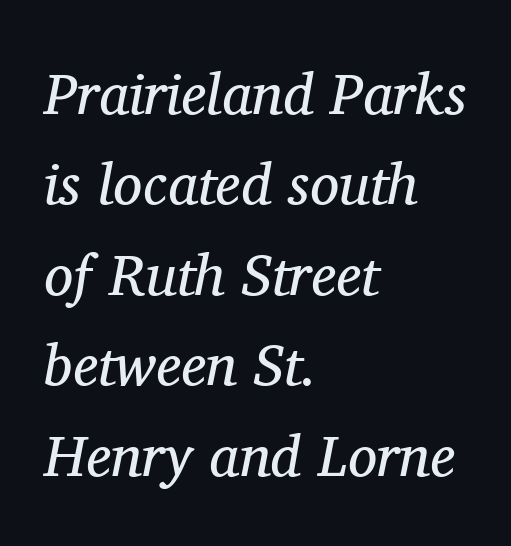
The image shows 58 px regular-weight serif type, italic (leaning right); set left-aligned, normal line spacing (1.56x), normal letter spacing, not underlined; medium stroke contrast and a medium x-height.
